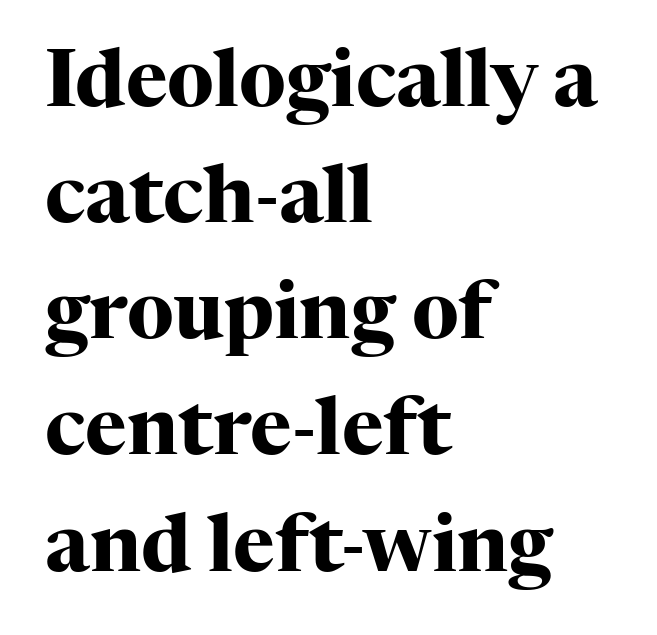
Q: Is the text bold? A: Yes.
Q: Is the text italic (slanted)? A: No, it is upright.
Q: Is the typeface a serif or a sans-serif typeface? A: Serif.
Q: Is the text underlined? A: No.
Q: How is the paragraph aligned? A: Left-aligned.
Q: Is the spacing between letters normal or unusually wide? A: Normal.
Q: Is the spacing between lines tight, normal or loose? A: Normal.
Q: Width (condensed, normal, or wide)? A: Normal.
Q: Stroke contrast? A: High.
Q: x-height? A: Medium.
Q: Monospaced? A: No.
